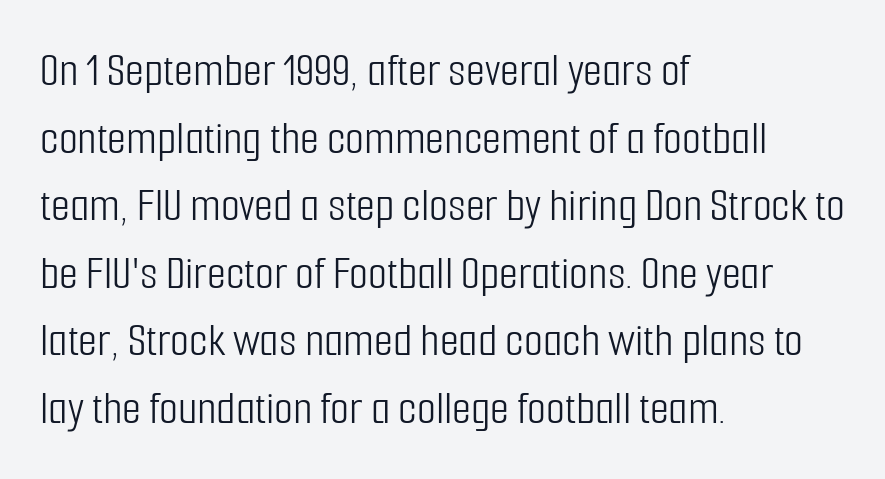
Q: Is the text bold? A: No.
Q: Is the text italic (slanted)? A: No, it is upright.
Q: Is the typeface a serif or a sans-serif typeface? A: Sans-serif.
Q: Is the text underlined? A: No.
Q: How is the paragraph aligned? A: Left-aligned.
Q: Is the spacing between letters normal or unusually wide? A: Normal.
Q: Is the spacing between lines tight, normal or loose? A: Normal.
Q: Width (condensed, normal, or wide)? A: Condensed.
Q: Stroke contrast? A: Low.
Q: x-height? A: Medium.
Q: Monospaced? A: No.
